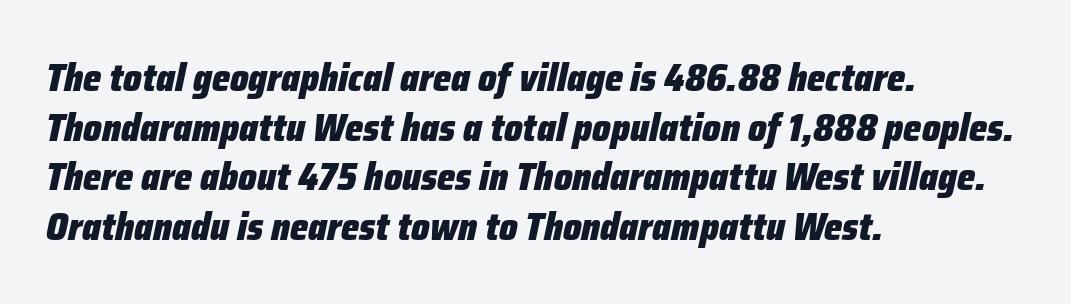
Leading matches the norm, producing a regular column. These lines are set flush left with a ragged right edge. A clean baseline with only descenders dipping below it. Posture: slanted.
